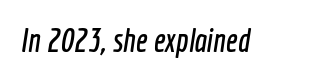
The gap between lines stays unmarked. Here the designer chose a conventional face with non-uniform glyph widths. Type style note: lacks serifs. The line texture is even and compact thanks to regular tracking.
